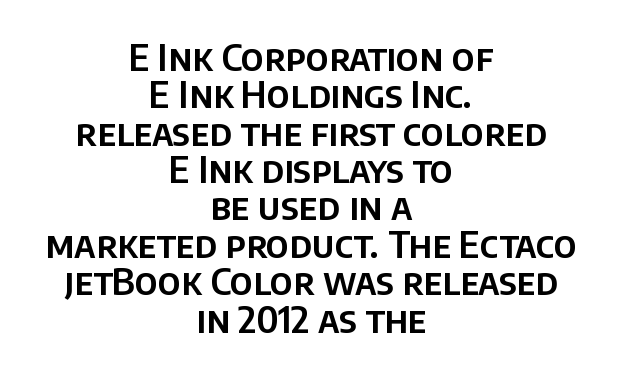
Q: Is the text italic (slanted)? A: No, it is upright.
Q: Is the typeface a serif or a sans-serif typeface? A: Sans-serif.
Q: Is the text underlined? A: No.
Q: How is the paragraph aligned? A: Centered.
Q: Is the spacing between letters normal or unusually wide? A: Normal.
Q: Is the spacing between lines tight, normal or loose? A: Tight.
Q: Width (condensed, normal, or wide)? A: Normal.
Q: Stroke contrast? A: Low.
Q: x-height? A: Large.
Q: Monospaced? A: No.
